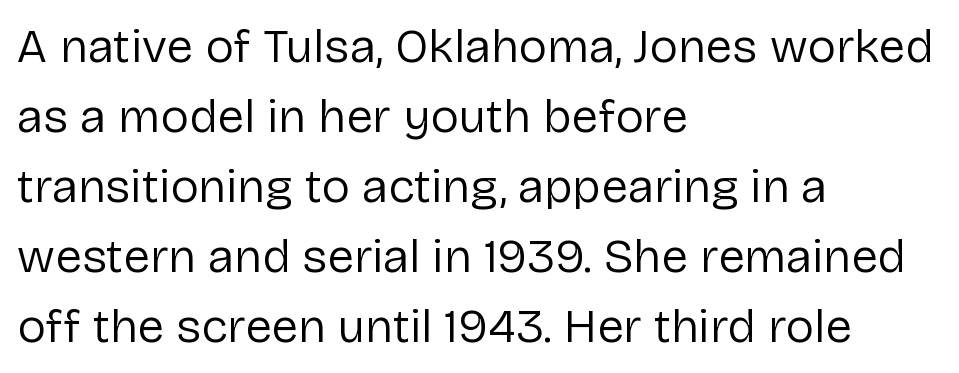
{"serif": "no", "italic": "no", "bold": "no", "weight": "regular", "width": "normal", "stroke_contrast": "low", "x_height": "medium", "monospaced": "no", "underline": "no", "align": "left", "line_spacing": "normal", "line_spacing_ratio": 1.46, "letter_spacing": "normal", "letter_spacing_em": 0.0, "glyph_px": 48}
